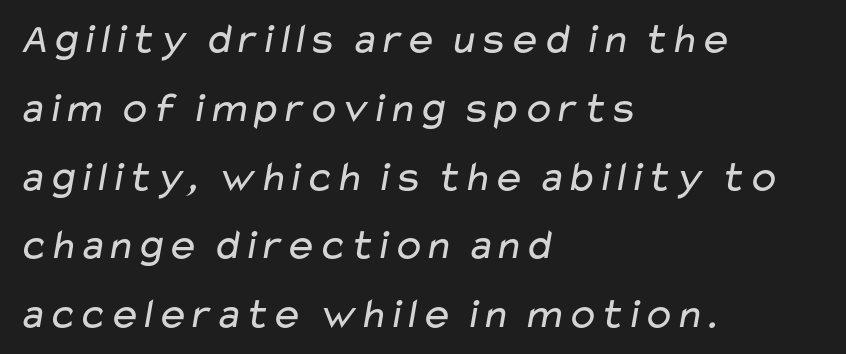
{"serif": "no", "bold": "no", "weight": "regular", "width": "wide", "stroke_contrast": "low", "x_height": "medium", "monospaced": "no", "underline": "no", "align": "left", "line_spacing": "normal", "line_spacing_ratio": 1.6, "letter_spacing": "normal", "letter_spacing_em": 0.0, "glyph_px": 43}
